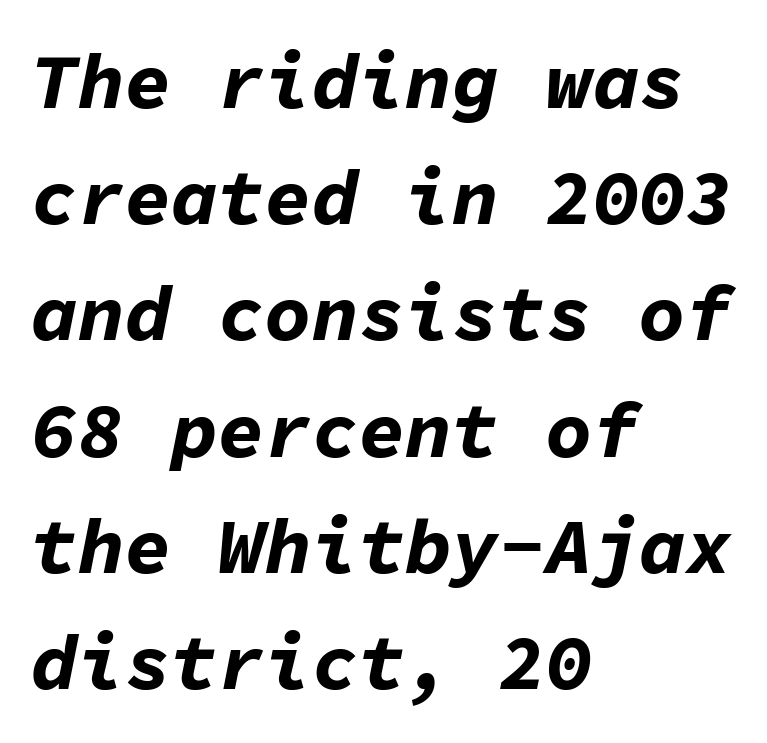
Q: Is the text bold? A: Yes.
Q: Is the text italic (slanted)? A: Yes, it leans right by about 11 degrees.
Q: Is the text underlined? A: No.
Q: How is the paragraph aligned? A: Left-aligned.
Q: Is the spacing between letters normal or unusually wide? A: Normal.
Q: Is the spacing between lines tight, normal or loose? A: Normal.
Q: Width (condensed, normal, or wide)? A: Normal.
Q: Stroke contrast? A: Low.
Q: x-height? A: Medium.
Q: Monospaced? A: Yes.
